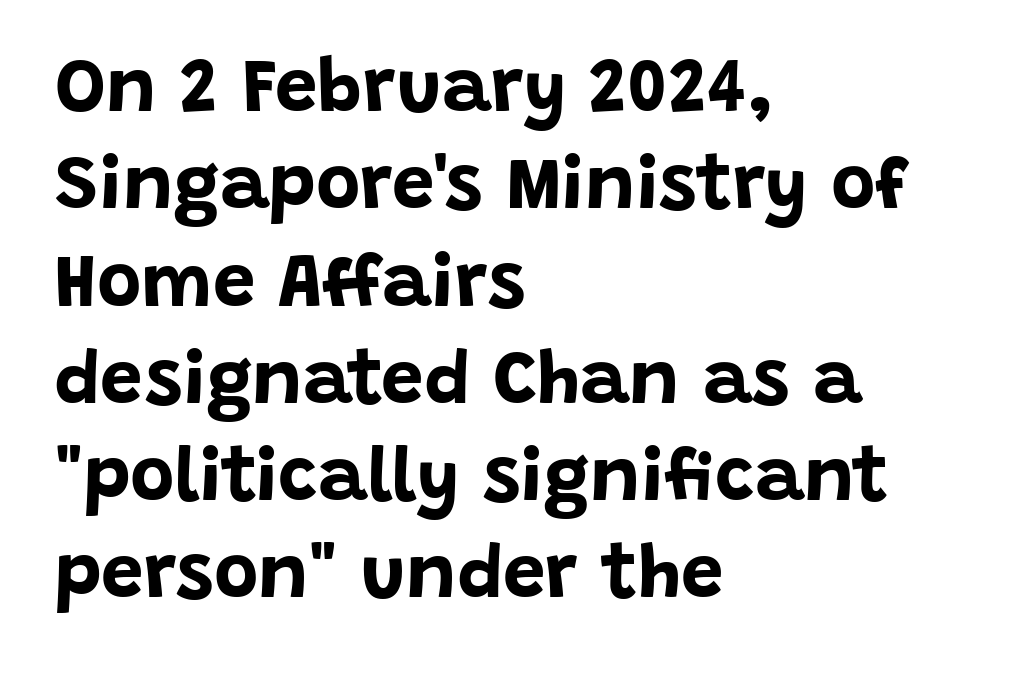
Q: Is the text bold? A: Yes.
Q: Is the text italic (slanted)? A: No, it is upright.
Q: Is the typeface a serif or a sans-serif typeface? A: Sans-serif.
Q: Is the text underlined? A: No.
Q: How is the paragraph aligned? A: Left-aligned.
Q: Is the spacing between letters normal or unusually wide? A: Normal.
Q: Is the spacing between lines tight, normal or loose? A: Normal.
Q: Width (condensed, normal, or wide)? A: Normal.
Q: Stroke contrast? A: Low.
Q: x-height? A: Large.
Q: Monospaced? A: No.
